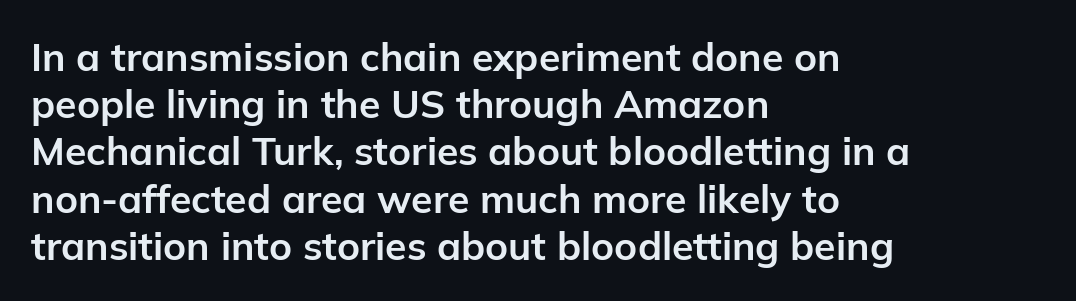
The rag falls on the right side of this text block. A roman cut, with each character standing at attention. Nobody touched the tracking dial on this one. Each glyph is drawn with heavy, bold strokes. Bare-footed words on every line.
